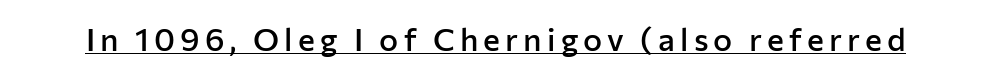
Q: Is the text bold? A: Semi-bold.
Q: Is the text italic (slanted)? A: No, it is upright.
Q: Is the typeface a serif or a sans-serif typeface? A: Sans-serif.
Q: Is the text underlined? A: Yes.
Q: Width (condensed, normal, or wide)? A: Normal.
Q: Stroke contrast? A: Low.
Q: x-height? A: Medium.
Q: Monospaced? A: No.
